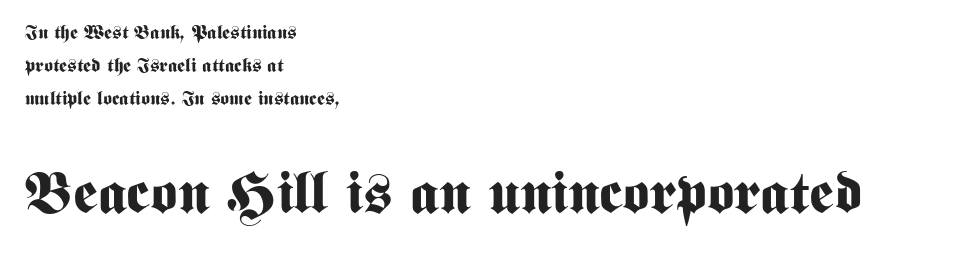
Q: Is the text bold? A: Yes.
Q: Is the text italic (slanted)? A: No, it is upright.
Q: Is the typeface a serif or a sans-serif typeface? A: Sans-serif.
Q: Is the text underlined? A: No.
Q: How is the paragraph aligned? A: Left-aligned.
Q: Is the spacing between letters normal or unusually wide? A: Normal.
Q: Which block of text is set in a larger size, the first (top) or the second (bottom)? A: The second (bottom) one.
Q: Width (condensed, normal, or wide)? A: Condensed.
Q: Stroke contrast? A: Medium.
Q: x-height? A: Medium.
Q: Monospaced? A: No.
